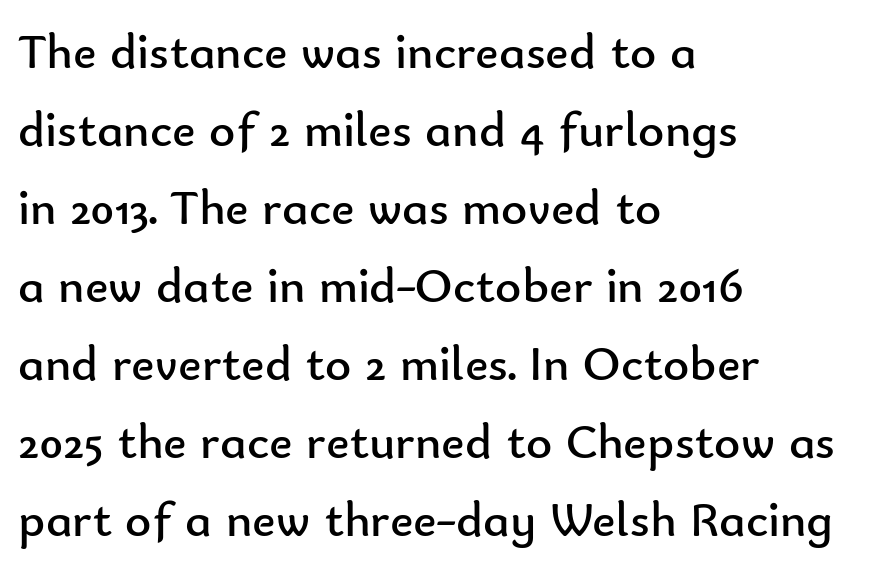
Q: Is the text bold? A: No.
Q: Is the text italic (slanted)? A: No, it is upright.
Q: Is the typeface a serif or a sans-serif typeface? A: Sans-serif.
Q: Is the text underlined? A: No.
Q: How is the paragraph aligned? A: Left-aligned.
Q: Is the spacing between letters normal or unusually wide? A: Normal.
Q: Is the spacing between lines tight, normal or loose? A: Normal.
Q: Width (condensed, normal, or wide)? A: Normal.
Q: Stroke contrast? A: Low.
Q: x-height? A: Small.
Q: Monospaced? A: No.
